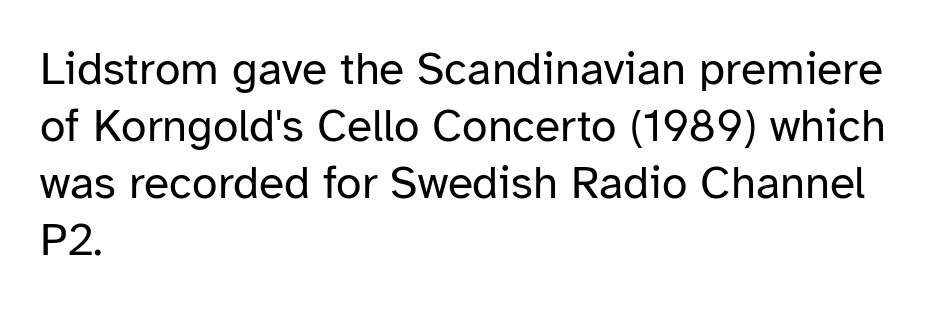
Q: Is the text bold? A: No.
Q: Is the text italic (slanted)? A: No, it is upright.
Q: Is the typeface a serif or a sans-serif typeface? A: Sans-serif.
Q: Is the text underlined? A: No.
Q: How is the paragraph aligned? A: Left-aligned.
Q: Is the spacing between letters normal or unusually wide? A: Normal.
Q: Width (condensed, normal, or wide)? A: Normal.
Q: Stroke contrast? A: Low.
Q: x-height? A: Medium.
Q: Monospaced? A: No.
